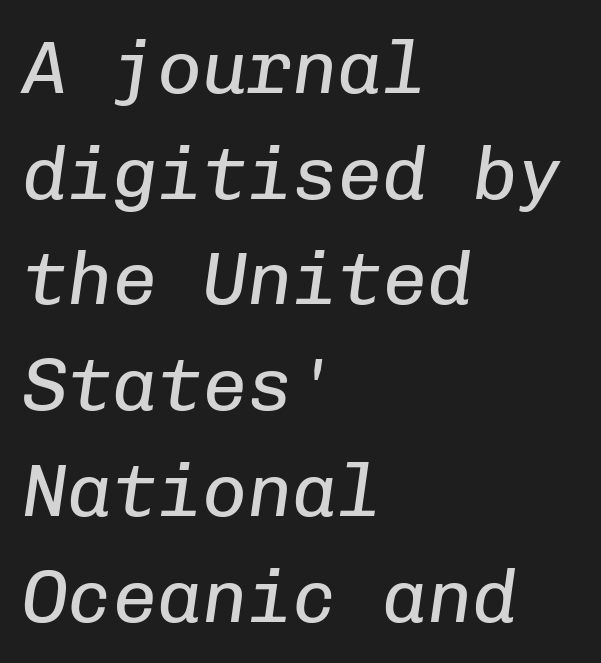
No word sits above an underline. You could call the tracking neutral — neither tight nor loose. An italicized treatment has been applied to the whole sample. Summary of vertical rhythm: regular, with standard interline spacing.
